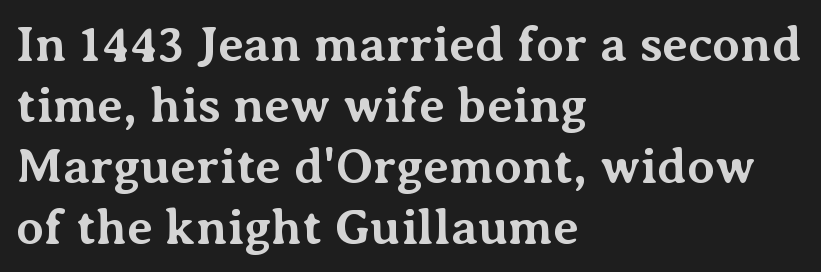
{"serif": "yes", "italic": "no", "bold": "yes", "weight": "bold", "width": "normal", "stroke_contrast": "medium", "x_height": "medium", "monospaced": "no", "underline": "no", "align": "left", "line_spacing_ratio": 1.22, "letter_spacing": "normal", "letter_spacing_em": 0.0, "glyph_px": 50}
